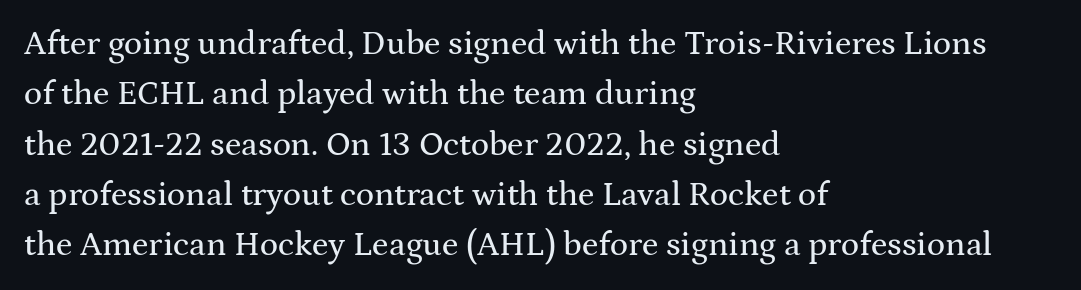
{"serif": "yes", "italic": "no", "width": "wide", "stroke_contrast": "medium", "x_height": "medium", "monospaced": "no", "underline": "no", "align": "left", "line_spacing": "normal", "line_spacing_ratio": 1.48, "letter_spacing": "normal", "letter_spacing_em": 0.0, "glyph_px": 34}
